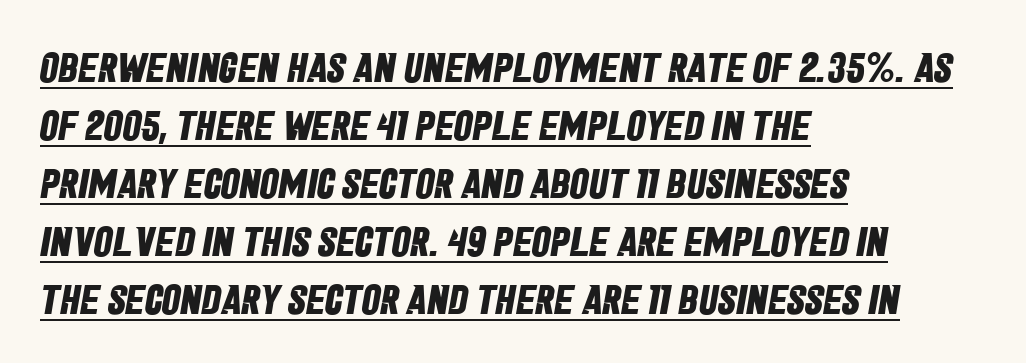
The image shows 42 px bold, condensed sans-serif type; set left-aligned, normal line spacing (1.38x), normal letter spacing, underlined; low stroke contrast and a large x-height.
